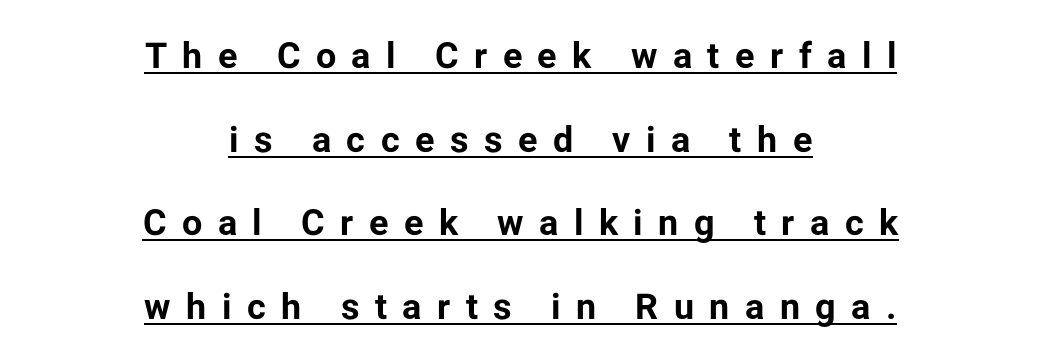
Q: Is the text bold? A: Yes.
Q: Is the text italic (slanted)? A: No, it is upright.
Q: Is the typeface a serif or a sans-serif typeface? A: Sans-serif.
Q: Is the text underlined? A: Yes.
Q: How is the paragraph aligned? A: Centered.
Q: Is the spacing between letters normal or unusually wide? A: Unusually wide.
Q: Is the spacing between lines tight, normal or loose? A: Loose.
Q: Width (condensed, normal, or wide)? A: Normal.
Q: Stroke contrast? A: Low.
Q: x-height? A: Medium.
Q: Monospaced? A: No.
